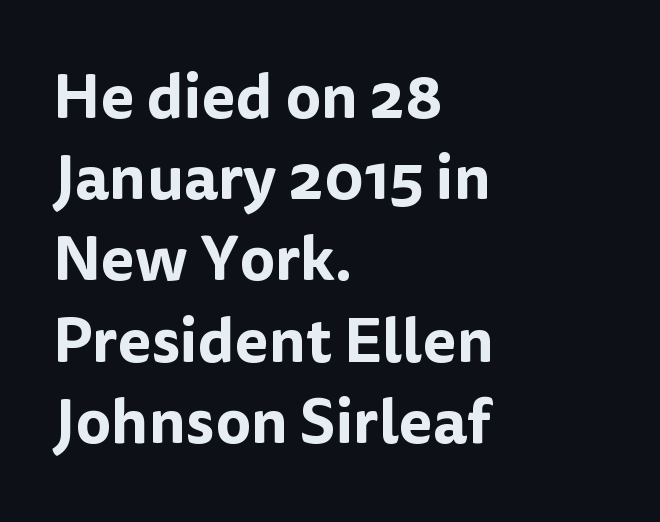
{"serif": "no", "italic": "no", "width": "normal", "stroke_contrast": "low", "x_height": "medium", "monospaced": "no", "underline": "no", "align": "left", "line_spacing": "normal", "line_spacing_ratio": 1.31, "letter_spacing": "normal", "letter_spacing_em": 0.0, "glyph_px": 62}
